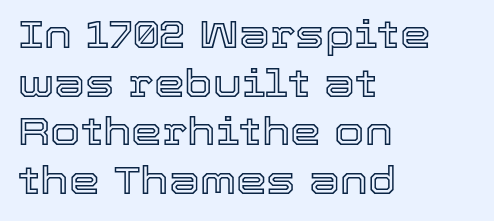
{"italic": "no", "width": "normal", "x_height": "medium", "monospaced": "no", "underline": "no", "align": "left", "line_spacing": "normal", "line_spacing_ratio": 1.25, "letter_spacing": "normal", "letter_spacing_em": 0.0, "glyph_px": 39}
